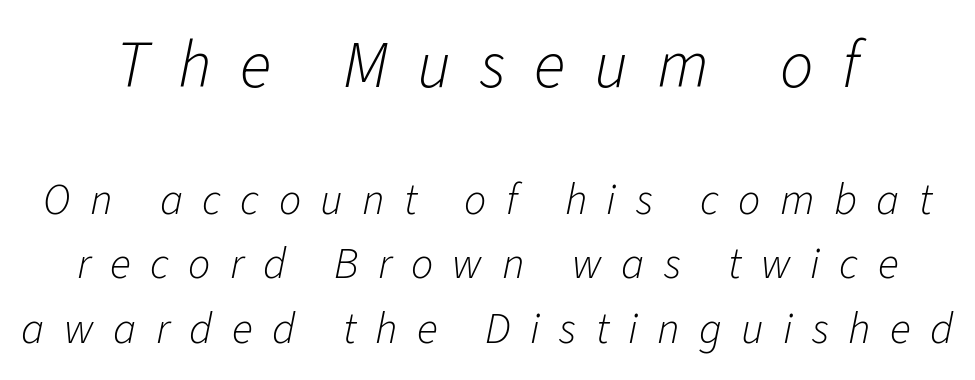
The image shows 66 px light type, italic (leaning right); set normal line spacing (1.46x), unusually wide letter spacing (+0.44 em), not underlined; the first (top) block is 1.5x larger; low stroke contrast and a medium x-height.
